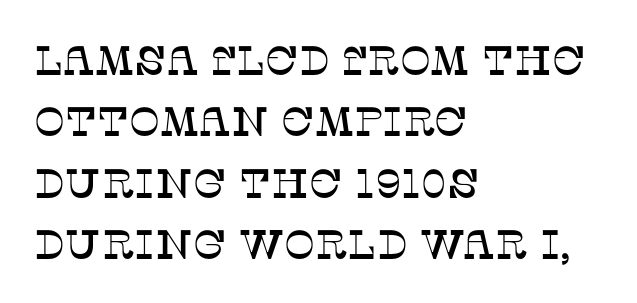
Q: Is the text italic (slanted)? A: No, it is upright.
Q: Is the typeface a serif or a sans-serif typeface? A: Serif.
Q: Is the text underlined? A: No.
Q: How is the paragraph aligned? A: Left-aligned.
Q: Is the spacing between letters normal or unusually wide? A: Normal.
Q: Is the spacing between lines tight, normal or loose? A: Normal.
Q: Width (condensed, normal, or wide)? A: Normal.
Q: Stroke contrast? A: Low.
Q: x-height? A: Large.
Q: Monospaced? A: No.
